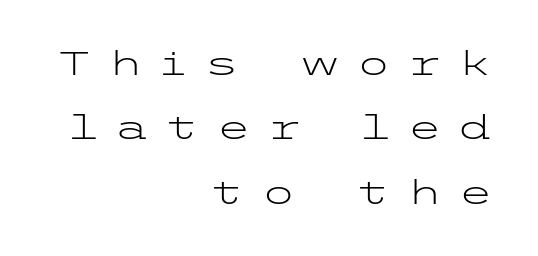
Posture: straight, roman, zero tilt. What kind of face is this? One without serifs — a sans. The rendering anchors every line to the right-hand side. Descenders hang freely into open space. Tracking value appears strongly positive — letters spread wide. One glance says open: line gaps are wider than usual.
